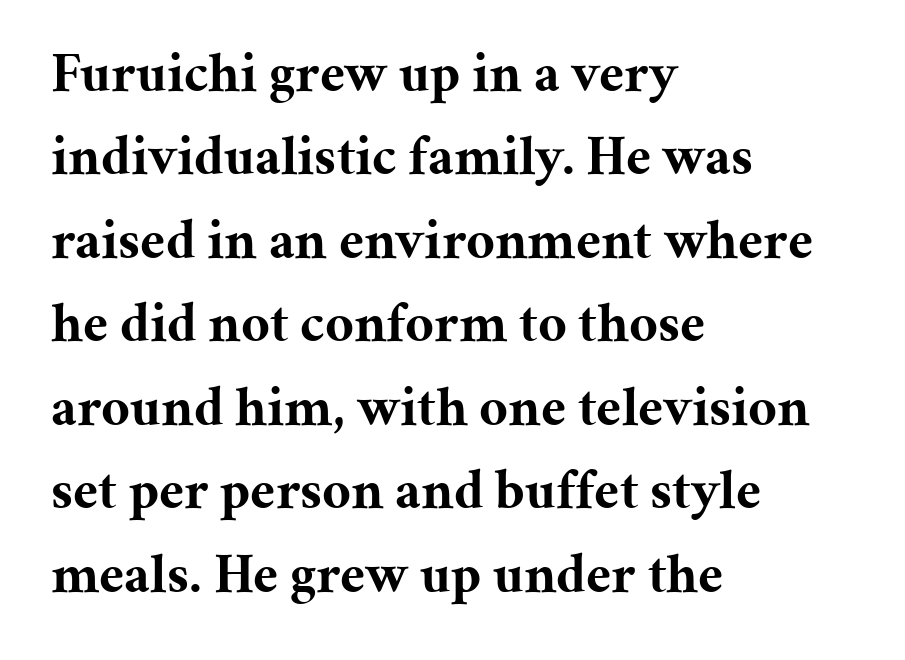
The image shows 56 px bold serif type, upright; set left-aligned, normal line spacing (1.49x), normal letter spacing, not underlined; medium stroke contrast and a medium x-height.
